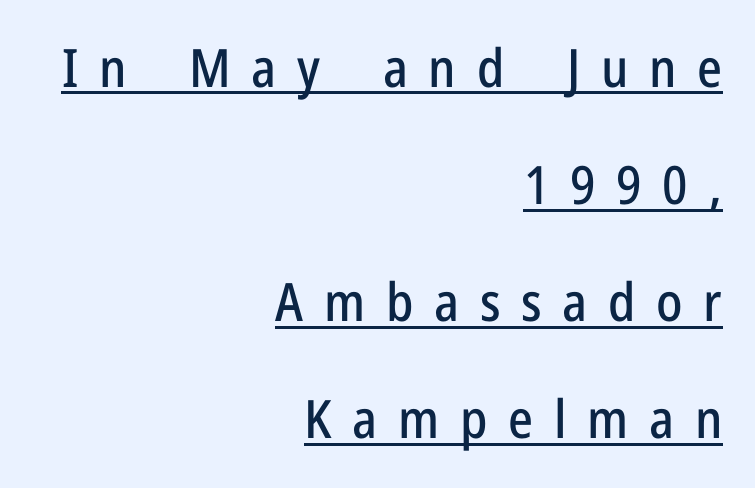
{"serif": "no", "italic": "no", "width": "condensed", "stroke_contrast": "low", "x_height": "medium", "monospaced": "no", "underline": "yes", "align": "right", "line_spacing": "loose", "line_spacing_ratio": 2.21, "letter_spacing": "wide", "letter_spacing_em": 0.39, "glyph_px": 53}
